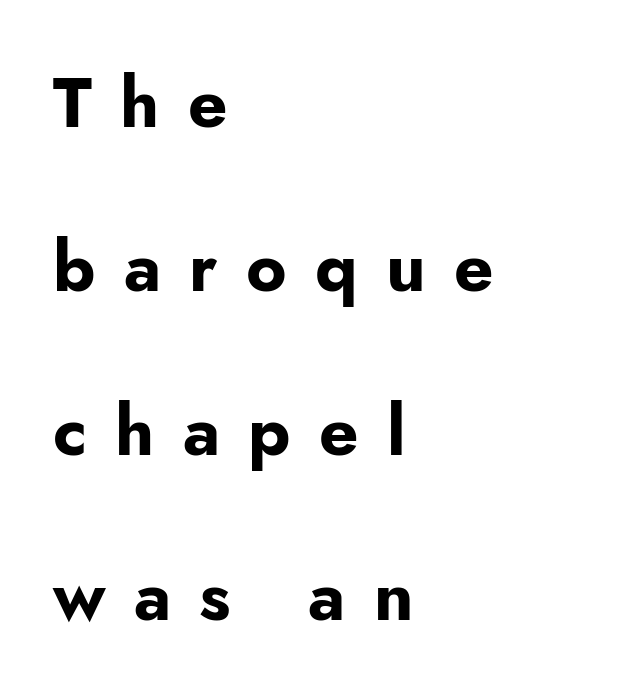
Examine the stroke ends and you'll find no serifs. Italic: no, the glyphs are upright roman. Note the varied advance widths — an 'i' is clearly narrower than an 'm'. Widely set lines give the paragraph a tall, airy silhouette. Words appear elongated and porous because spacing is wide.
